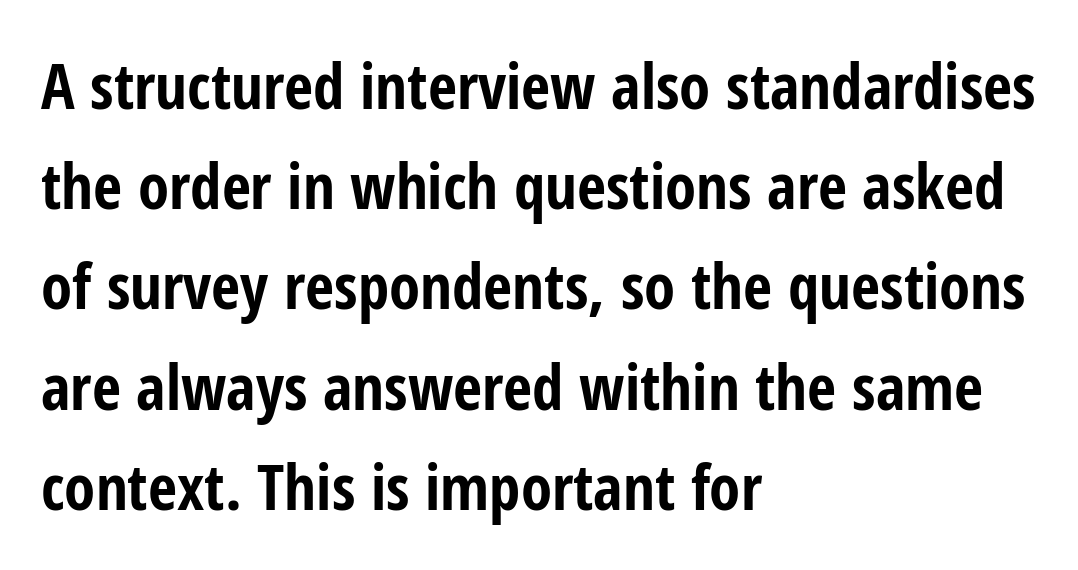
{"serif": "no", "italic": "no", "bold": "yes", "weight": "bold", "width": "condensed", "stroke_contrast": "low", "x_height": "medium", "monospaced": "no", "underline": "no", "align": "left", "line_spacing": "normal", "line_spacing_ratio": 1.59, "letter_spacing": "normal", "letter_spacing_em": 0.0, "glyph_px": 63}
